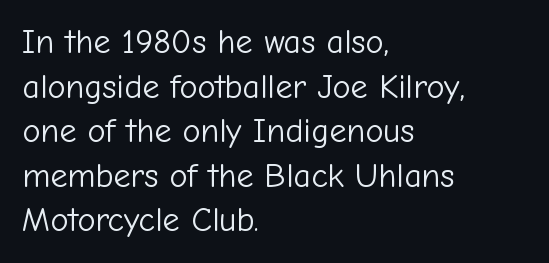
{"serif": "no", "italic": "no", "bold": "no", "weight": "light", "width": "normal", "stroke_contrast": "low", "x_height": "medium", "monospaced": "no", "underline": "no", "align": "left", "line_spacing": "normal", "line_spacing_ratio": 1.31, "letter_spacing": "normal", "letter_spacing_em": 0.0, "glyph_px": 34}
